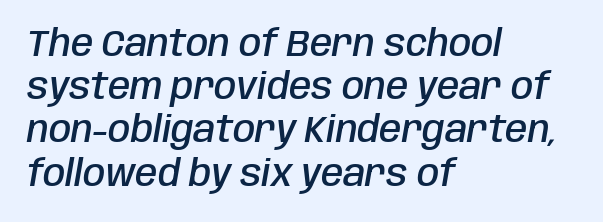
{"italic": "yes", "lean": "right", "slant_degrees": 10, "bold": "semi", "weight": "semibold", "width": "condensed", "stroke_contrast": "low", "x_height": "large", "monospaced": "no", "underline": "no", "align": "left", "line_spacing_ratio": 1.2, "letter_spacing": "normal", "letter_spacing_em": 0.0, "glyph_px": 36}
